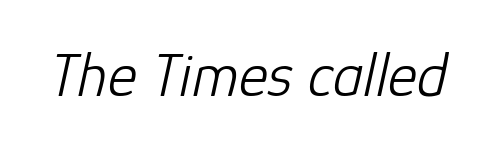
Q: Is the text bold? A: No.
Q: Is the text italic (slanted)? A: Yes, it leans right by about 12 degrees.
Q: Is the text underlined? A: No.
Q: Is the spacing between letters normal or unusually wide? A: Normal.
Q: Width (condensed, normal, or wide)? A: Normal.
Q: Stroke contrast? A: Low.
Q: x-height? A: Medium.
Q: Monospaced? A: No.
